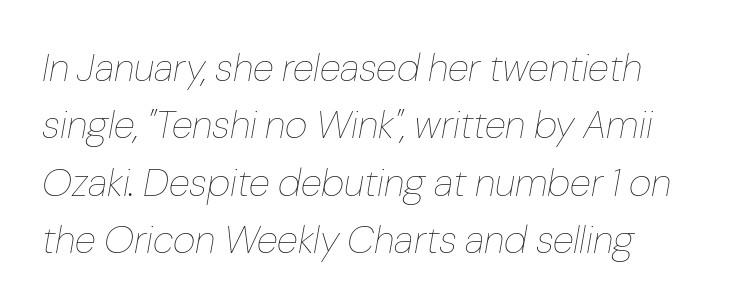
The strokes are not fattened; the text isn't bold. Compared with a centered layout, this one pins lines to the left instead. Note the varied advance widths — an 'i' is clearly narrower than an 'm'. Words float on clear page, feet unadorned.
